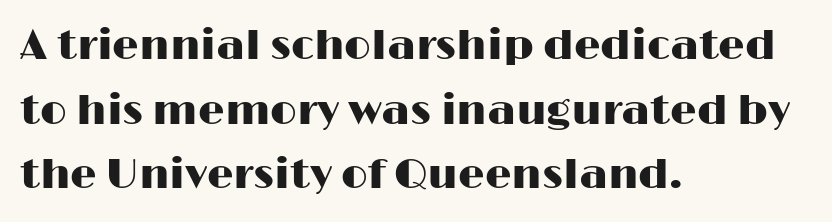
Q: Is the text italic (slanted)? A: No, it is upright.
Q: Is the typeface a serif or a sans-serif typeface? A: Sans-serif.
Q: Is the text underlined? A: No.
Q: How is the paragraph aligned? A: Left-aligned.
Q: Is the spacing between letters normal or unusually wide? A: Normal.
Q: Is the spacing between lines tight, normal or loose? A: Normal.
Q: Width (condensed, normal, or wide)? A: Wide.
Q: Stroke contrast? A: High.
Q: x-height? A: Medium.
Q: Monospaced? A: No.
